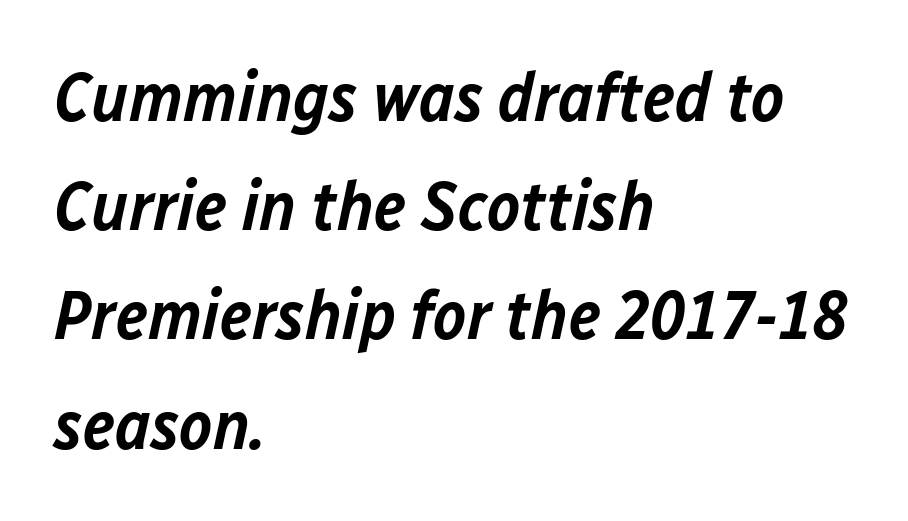
The image shows 70 px semibold type, italic (leaning right); set left-aligned, normal line spacing (1.56x), normal letter spacing, not underlined; low stroke contrast and a medium x-height.
